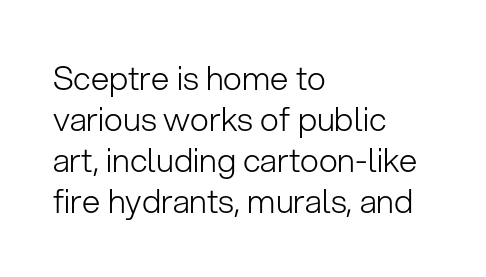
Q: Is the text bold? A: No.
Q: Is the text italic (slanted)? A: No, it is upright.
Q: Is the typeface a serif or a sans-serif typeface? A: Sans-serif.
Q: Is the text underlined? A: No.
Q: How is the paragraph aligned? A: Left-aligned.
Q: Is the spacing between letters normal or unusually wide? A: Normal.
Q: Width (condensed, normal, or wide)? A: Normal.
Q: Stroke contrast? A: Low.
Q: x-height? A: Medium.
Q: Monospaced? A: No.
